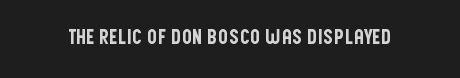
These lines keep a tight, regular rhythm from letter to letter. Unmarked baselines from the first word to the last. Italic: no, the glyphs are upright roman.
